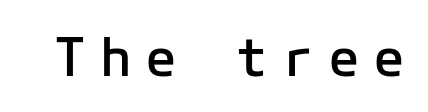
{"serif": "no", "italic": "no", "bold": "semi", "weight": "semibold", "width": "normal", "stroke_contrast": "low", "x_height": "medium", "monospaced": "yes", "underline": "no", "letter_spacing": "wide", "letter_spacing_em": 0.26, "glyph_px": 53}
